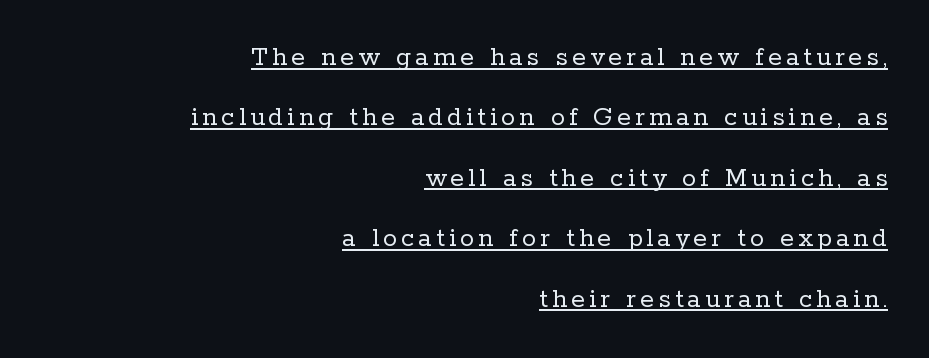
Q: Is the text bold? A: No.
Q: Is the text italic (slanted)? A: No, it is upright.
Q: Is the typeface a serif or a sans-serif typeface? A: Serif.
Q: Is the text underlined? A: Yes.
Q: How is the paragraph aligned? A: Right-aligned.
Q: Is the spacing between lines tight, normal or loose? A: Loose.
Q: Width (condensed, normal, or wide)? A: Normal.
Q: Stroke contrast? A: Low.
Q: x-height? A: Medium.
Q: Monospaced? A: No.
